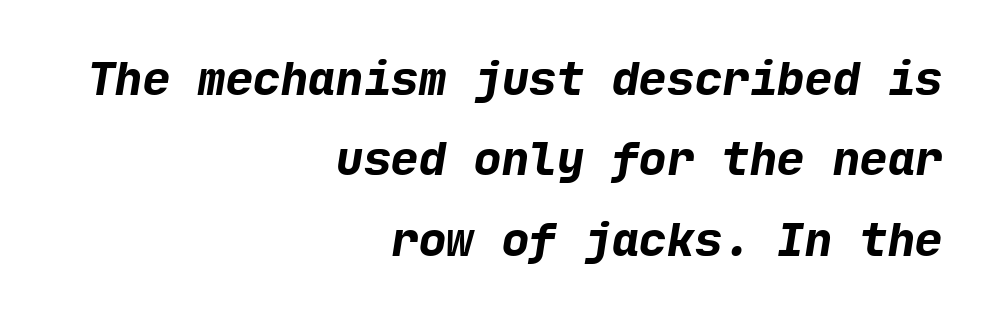
Q: Is the text bold? A: Yes.
Q: Is the typeface a serif or a sans-serif typeface? A: Sans-serif.
Q: Is the text underlined? A: No.
Q: How is the paragraph aligned? A: Right-aligned.
Q: Is the spacing between letters normal or unusually wide? A: Normal.
Q: Width (condensed, normal, or wide)? A: Normal.
Q: Stroke contrast? A: Low.
Q: x-height? A: Medium.
